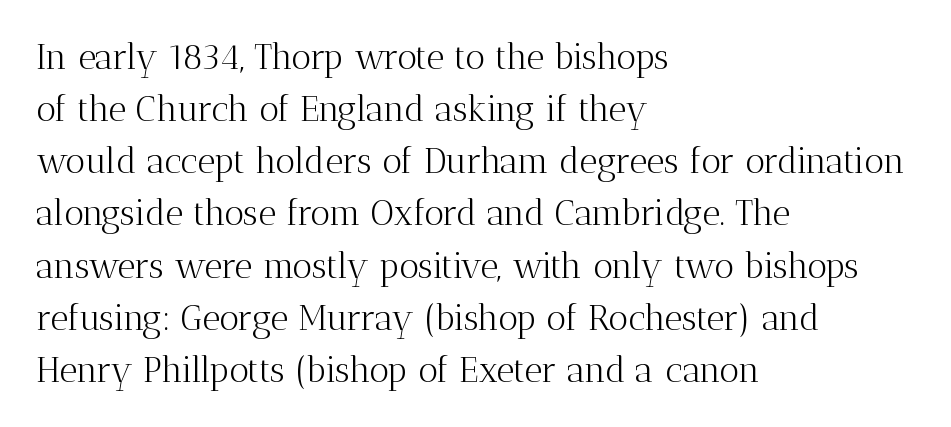
The image shows 35 px light serif type, upright; set left-aligned, normal line spacing (1.49x), normal letter spacing, not underlined; medium stroke contrast and a medium x-height.
